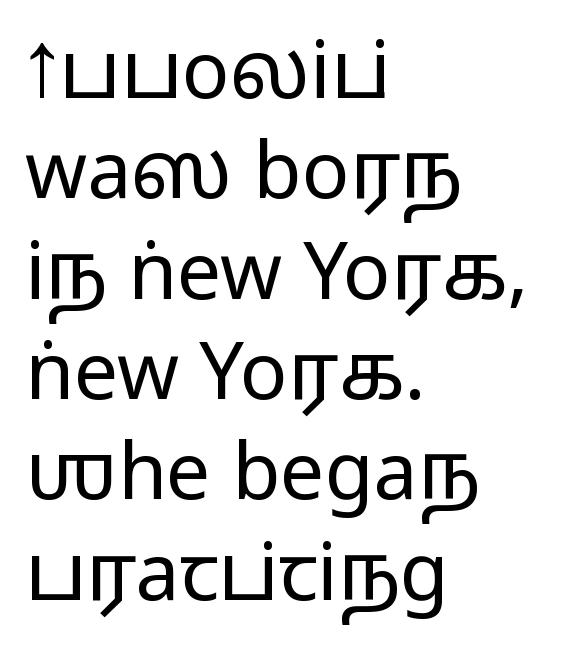
Regarding leading, the lines here are spaced in the standard way. Weight: regular or lighter. This sample uses an upright cut, with every glyph sitting square on the baseline. Letterform terminals end flat and unadorned throughout the passage.
